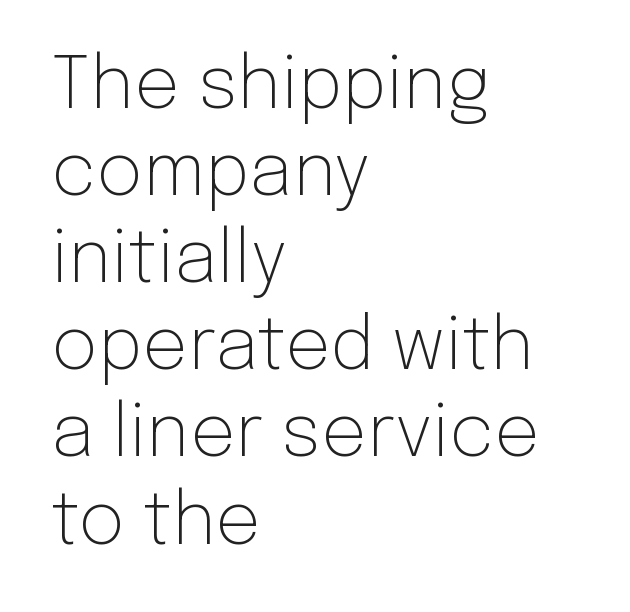
Q: Is the text bold? A: No.
Q: Is the text italic (slanted)? A: No, it is upright.
Q: Is the typeface a serif or a sans-serif typeface? A: Sans-serif.
Q: Is the text underlined? A: No.
Q: How is the paragraph aligned? A: Left-aligned.
Q: Is the spacing between letters normal or unusually wide? A: Normal.
Q: Width (condensed, normal, or wide)? A: Normal.
Q: Stroke contrast? A: Low.
Q: x-height? A: Medium.
Q: Monospaced? A: No.
